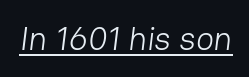
The image shows 33 px light sans-serif type; set normal letter spacing, underlined; low stroke contrast and a medium x-height.
